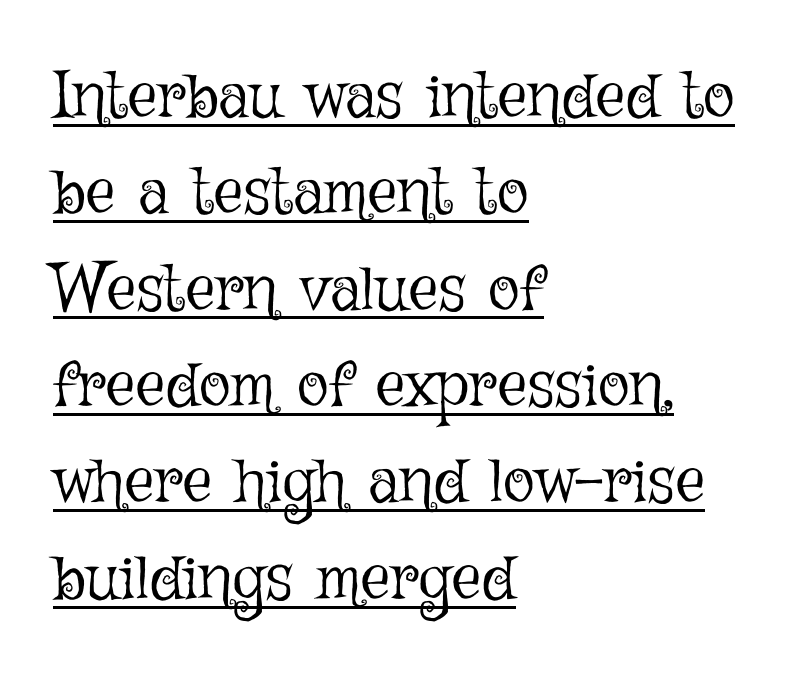
Q: Is the text bold? A: No.
Q: Is the text italic (slanted)? A: No, it is upright.
Q: Is the text underlined? A: Yes.
Q: How is the paragraph aligned? A: Left-aligned.
Q: Is the spacing between letters normal or unusually wide? A: Normal.
Q: Is the spacing between lines tight, normal or loose? A: Normal.
Q: Width (condensed, normal, or wide)? A: Normal.
Q: Stroke contrast? A: Low.
Q: x-height? A: Medium.
Q: Monospaced? A: No.
